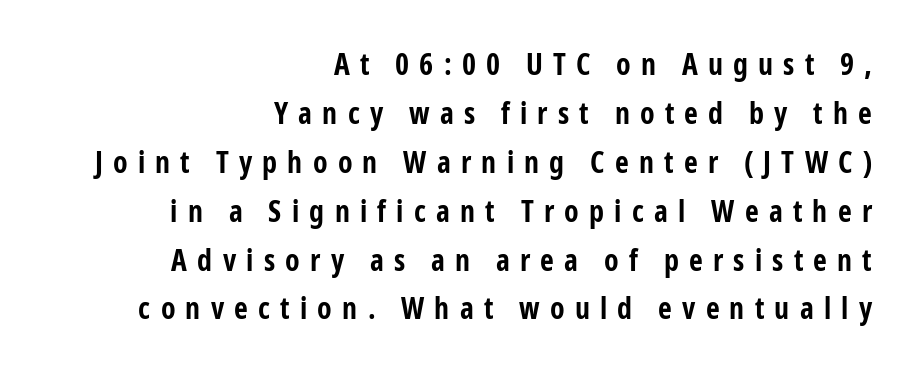
Q: Is the text bold? A: Yes.
Q: Is the text italic (slanted)? A: No, it is upright.
Q: Is the typeface a serif or a sans-serif typeface? A: Sans-serif.
Q: Is the text underlined? A: No.
Q: How is the paragraph aligned? A: Right-aligned.
Q: Is the spacing between letters normal or unusually wide? A: Unusually wide.
Q: Is the spacing between lines tight, normal or loose? A: Normal.
Q: Width (condensed, normal, or wide)? A: Condensed.
Q: Stroke contrast? A: Low.
Q: x-height? A: Medium.
Q: Monospaced? A: No.
